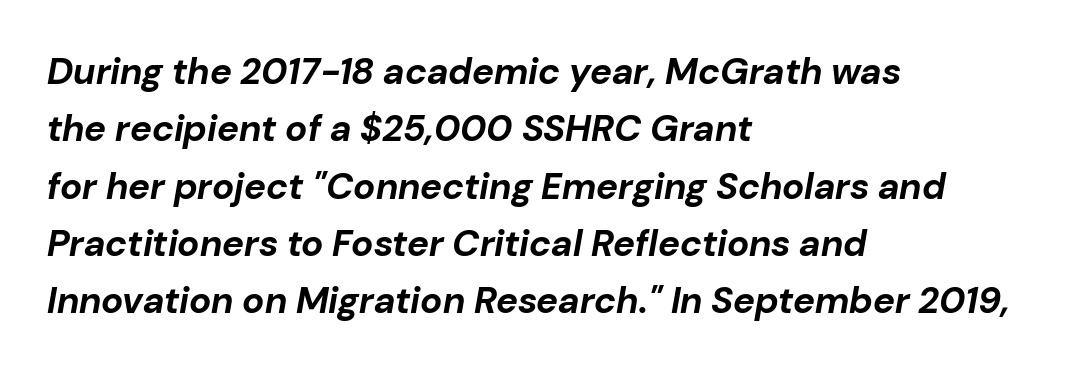
This rendering features lettering with no underline. Every row of glyphs begins at an identical x-position on the left. When letters slant like this, we call the style italic. Spacing between characters is what you'd get straight out of the box. Successive baselines arrive at the customary interval.
